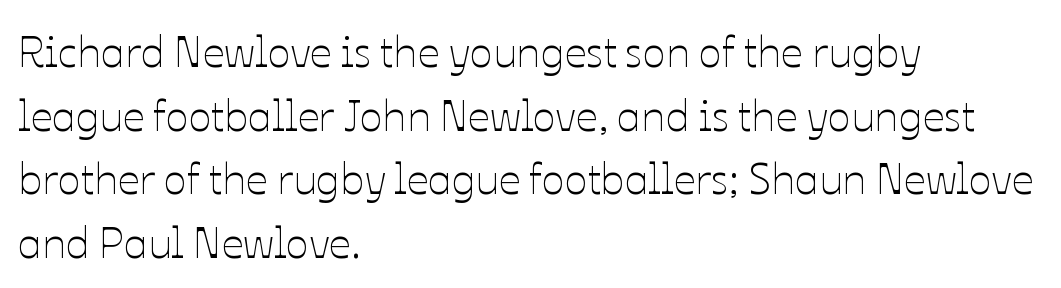
The image shows 43 px thin type, upright; set left-aligned, normal line spacing (1.48x), normal letter spacing, not underlined; low stroke contrast and a medium x-height.
